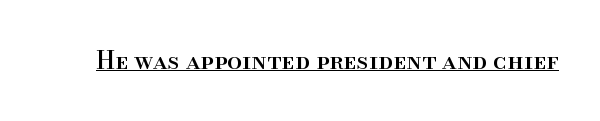
Q: Is the text italic (slanted)? A: No, it is upright.
Q: Is the text underlined? A: Yes.
Q: Is the spacing between letters normal or unusually wide? A: Normal.
